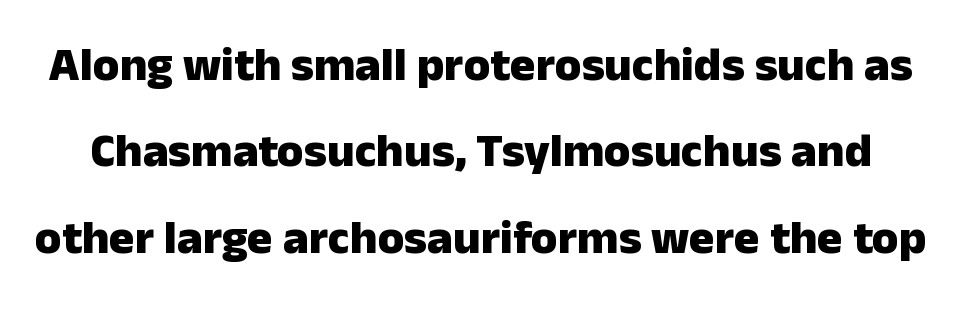
The image shows 48 px heavy sans-serif type, upright; set line spacing 1.8x, normal letter spacing, not underlined; low stroke contrast and a medium x-height.
